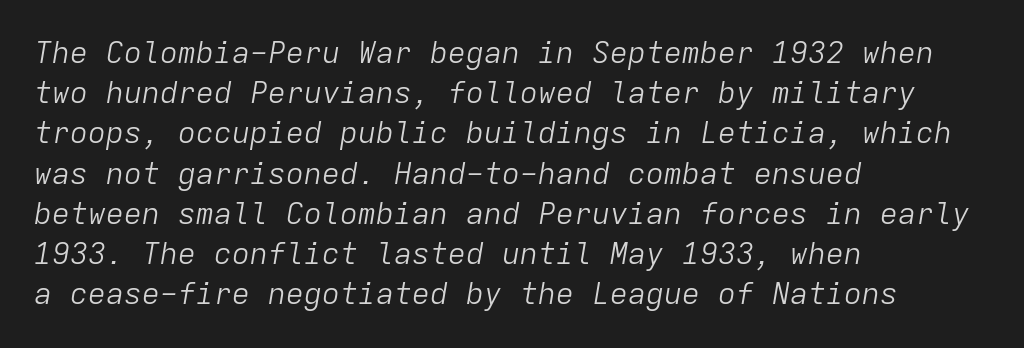
The image shows 30 px light type, italic (leaning right), monospaced; set left-aligned, normal line spacing (1.34x), normal letter spacing, not underlined; low stroke contrast and a medium x-height.
